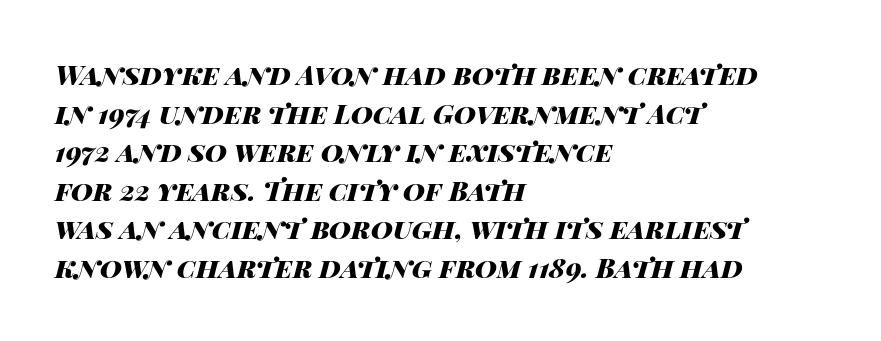
The image shows 27 px bold type, italic (leaning right); set left-aligned, normal line spacing (1.43x), normal letter spacing, not underlined.
